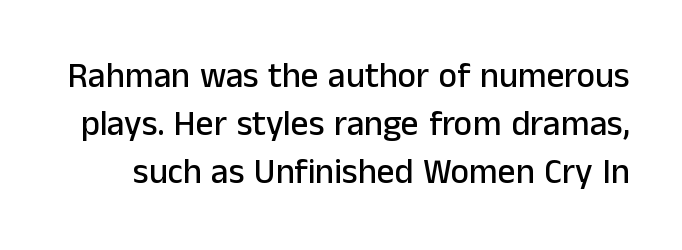
Q: Is the text italic (slanted)? A: No, it is upright.
Q: Is the typeface a serif or a sans-serif typeface? A: Sans-serif.
Q: Is the text underlined? A: No.
Q: Is the spacing between letters normal or unusually wide? A: Normal.
Q: Is the spacing between lines tight, normal or loose? A: Normal.
Q: Width (condensed, normal, or wide)? A: Normal.
Q: Stroke contrast? A: Low.
Q: x-height? A: Medium.
Q: Monospaced? A: No.
